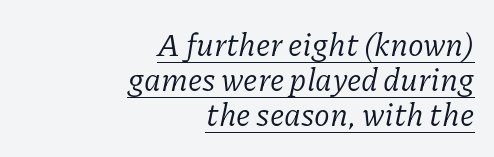
{"serif": "yes", "italic": "yes", "lean": "right", "slant_degrees": 11, "bold": "no", "weight": "regular", "width": "normal", "stroke_contrast": "low", "x_height": "medium", "monospaced": "no", "underline": "yes", "align": "right", "line_spacing": "tight", "line_spacing_ratio": 1.1, "letter_spacing": "normal", "letter_spacing_em": 0.0, "glyph_px": 32}
